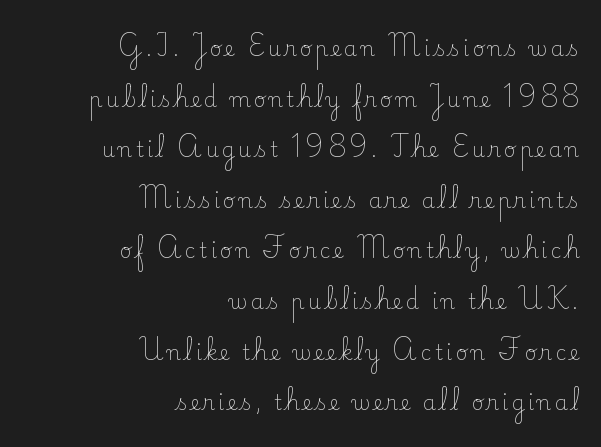
Q: Is the text bold? A: No.
Q: Is the text italic (slanted)? A: No, it is upright.
Q: Is the text underlined? A: No.
Q: How is the paragraph aligned? A: Right-aligned.
Q: Is the spacing between lines tight, normal or loose? A: Loose.
